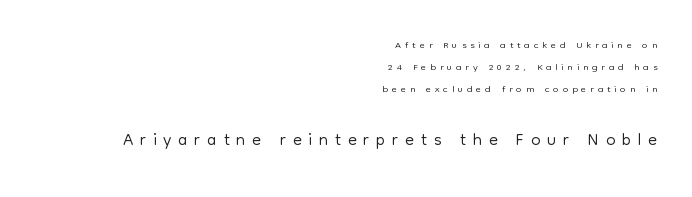
Leading matches the norm, producing a regular column. On a weight scale, this lands at 450 or below. Notice how the stems are strictly vertical — no italics here. Leftover space on each line is placed entirely before the opening word.
